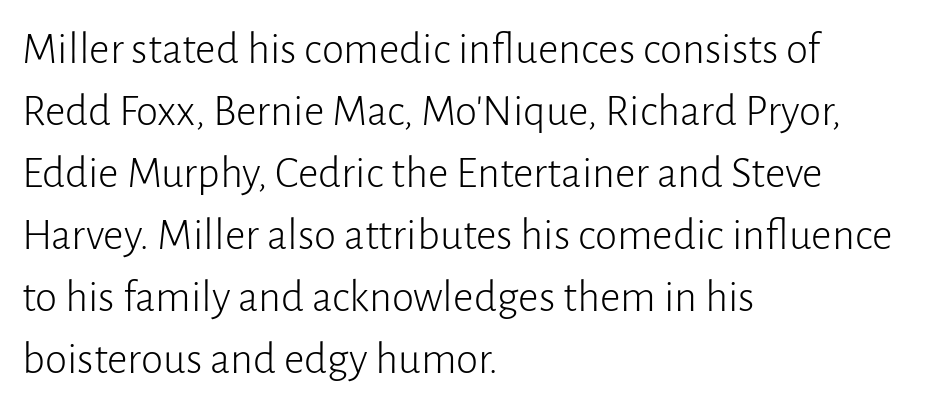
The image shows 45 px light sans-serif type, upright; set left-aligned, normal line spacing (1.38x), normal letter spacing, not underlined; low stroke contrast and a medium x-height.
